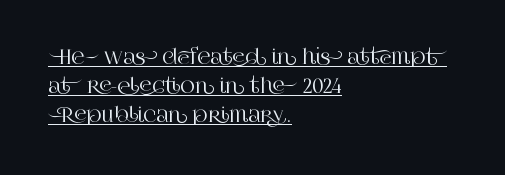
Decoration check: the copy is underlined. These lines stack with their left ends in a neat column. Tall strokes in this sample are plumb rather than angled. The lines sit at an ordinary, default distance from one another. Tracking value appears to be zero — textbook default spacing.
